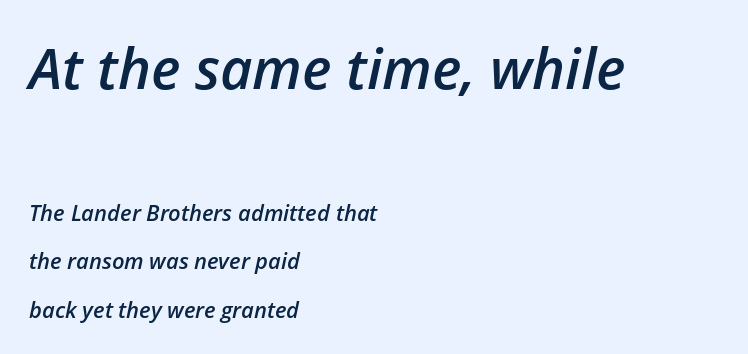
Q: Is the text bold? A: Semi-bold.
Q: Is the text italic (slanted)? A: Yes, it leans right by about 12 degrees.
Q: Is the text underlined? A: No.
Q: How is the paragraph aligned? A: Left-aligned.
Q: Is the spacing between letters normal or unusually wide? A: Normal.
Q: Is the spacing between lines tight, normal or loose? A: Loose.
Q: Which block of text is set in a larger size, the first (top) or the second (bottom)? A: The first (top) one.
Q: Width (condensed, normal, or wide)? A: Normal.
Q: Stroke contrast? A: Low.
Q: x-height? A: Medium.
Q: Monospaced? A: No.
